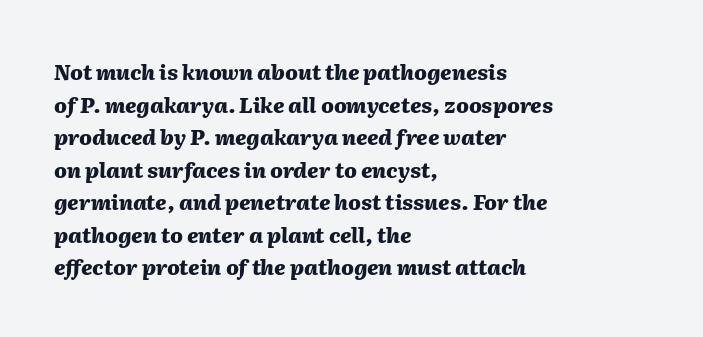
The image shows 21 px bold type, italic (leaning right); set left-aligned, normal line spacing (1.55x), normal letter spacing, not underlined.
